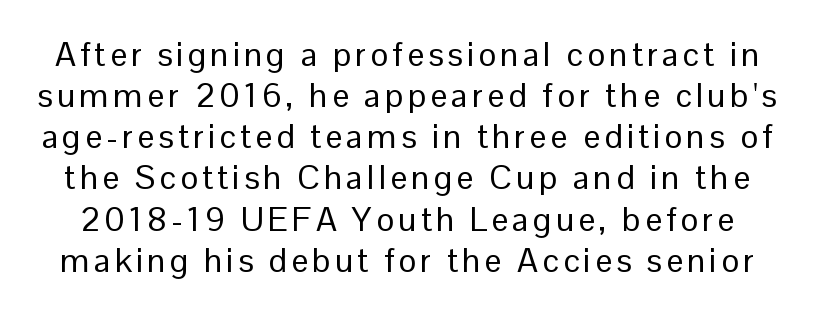
The rendering uses natural spacing where letterforms have individual widths. The face used here is a sans, in the tradition of grotesques and geometrics. Letters rest on an invisible, unmarked baseline. Style check: upright. The strokes are not fattened; the text isn't bold.
